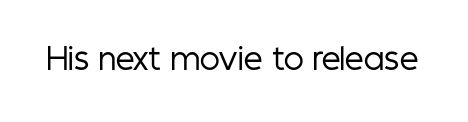
{"serif": "no", "italic": "no", "bold": "no", "weight": "regular", "width": "condensed", "stroke_contrast": "low", "x_height": "medium", "monospaced": "no", "underline": "no", "letter_spacing": "normal", "letter_spacing_em": 0.0, "glyph_px": 30}
